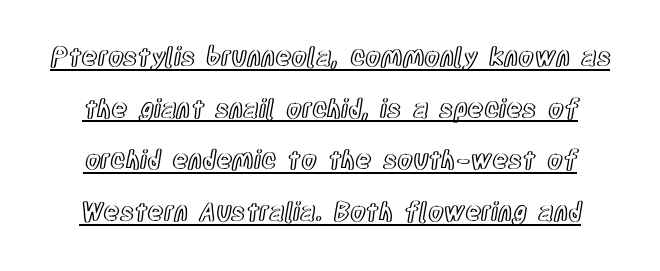
{"underline": "yes", "line_spacing": "loose", "line_spacing_ratio": 2.07, "letter_spacing": "normal", "letter_spacing_em": 0.0, "glyph_px": 25}
